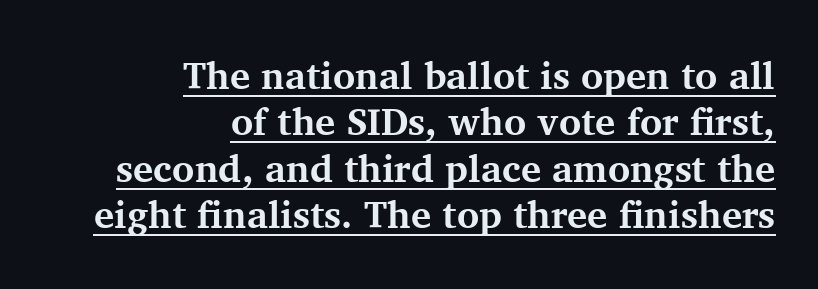
The image shows 38 px bold serif type, upright; set right-aligned, line spacing 1.22x, normal letter spacing, underlined; medium stroke contrast and a medium x-height.
